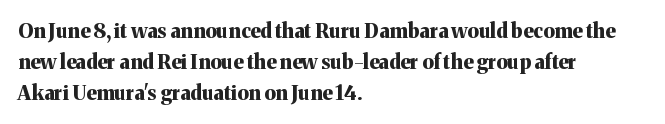
The image shows 20 px bold type, upright; set left-aligned, normal line spacing (1.54x), normal letter spacing, not underlined.
